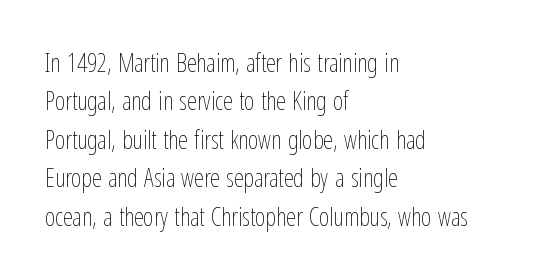
This sample uses an upright cut, with every glyph sitting square on the baseline. The string is rendered with underlining switched off. Tracking value appears to be zero — textbook default spacing. The lines in this sample share a left origin and differ only in where they stop. Vertical spacing — default.
